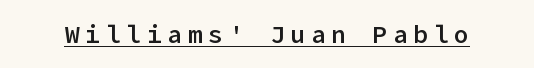
{"italic": "no", "bold": "semi", "underline": "yes", "letter_spacing": "wide", "letter_spacing_em": 0.22, "glyph_px": 25}
